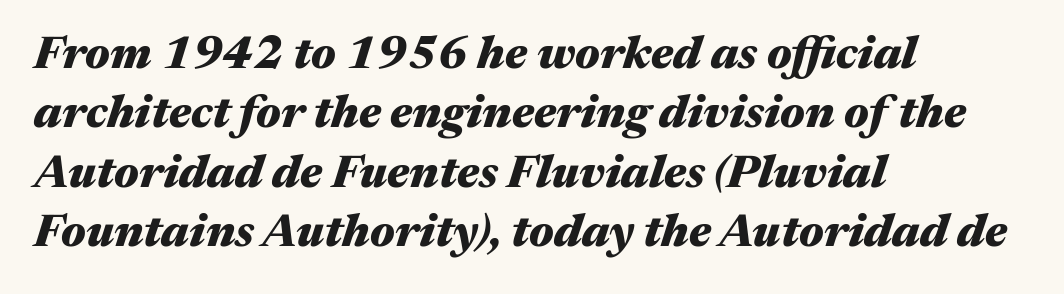
{"italic": "yes", "lean": "right", "slant_degrees": 17, "bold": "yes", "weight": "heavy", "width": "wide", "stroke_contrast": "medium", "x_height": "medium", "monospaced": "no", "underline": "no", "align": "left", "line_spacing": "normal", "line_spacing_ratio": 1.29, "letter_spacing": "normal", "letter_spacing_em": 0.0, "glyph_px": 46}
